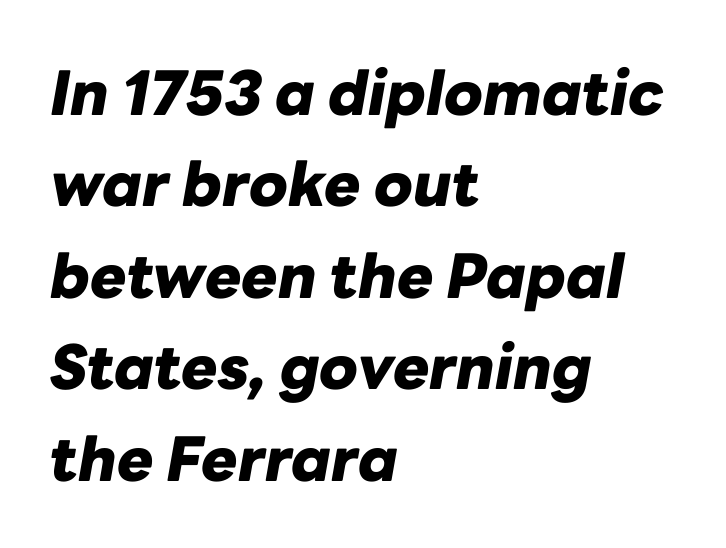
Compared with ordinary roman type, these characters are visibly tilted. Is the letter spacing exaggerated? No — it looks like the ordinary default. Nobody drew a line under any word here. Normally led — the rows are evenly, conventionally spaced. Character widths vary here, with narrow letters taking less room than wide ones. Heavy, bold letterforms.
